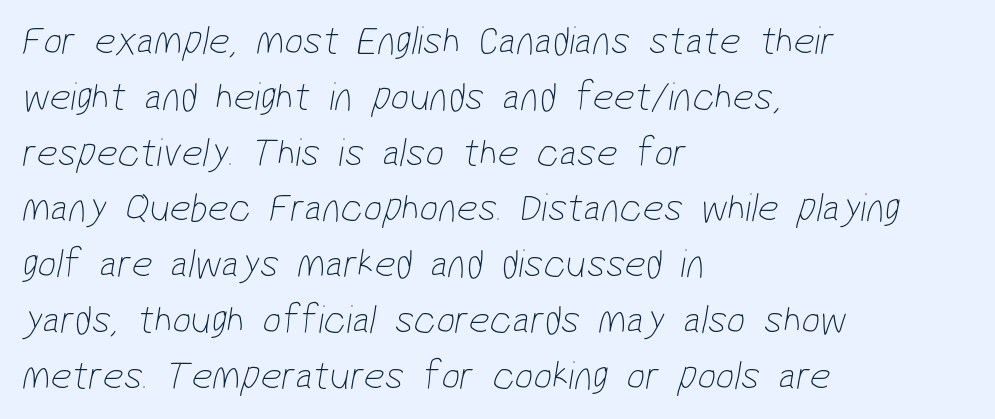
{"serif": "no", "bold": "no", "weight": "thin", "width": "condensed", "stroke_contrast": "low", "x_height": "medium", "monospaced": "no", "underline": "no", "align": "left", "line_spacing": "normal", "line_spacing_ratio": 1.36, "letter_spacing": "normal", "letter_spacing_em": 0.0, "glyph_px": 41}
